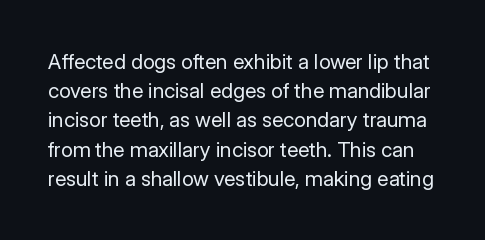
Bold? No — there's no thickening of the strokes. Glyph-to-glyph distance matches everyday printed text. Descenders are the only things crossing below the line. This sample uses an upright cut, with every glyph sitting square on the baseline. Students, observe: this is what conventionally led text looks like.
